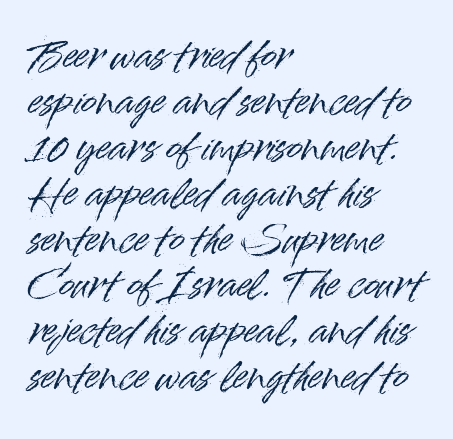
The image shows 37 px sans-serif type; set left-aligned, line spacing 1.24x, normal letter spacing, not underlined; high stroke contrast and a small x-height.
